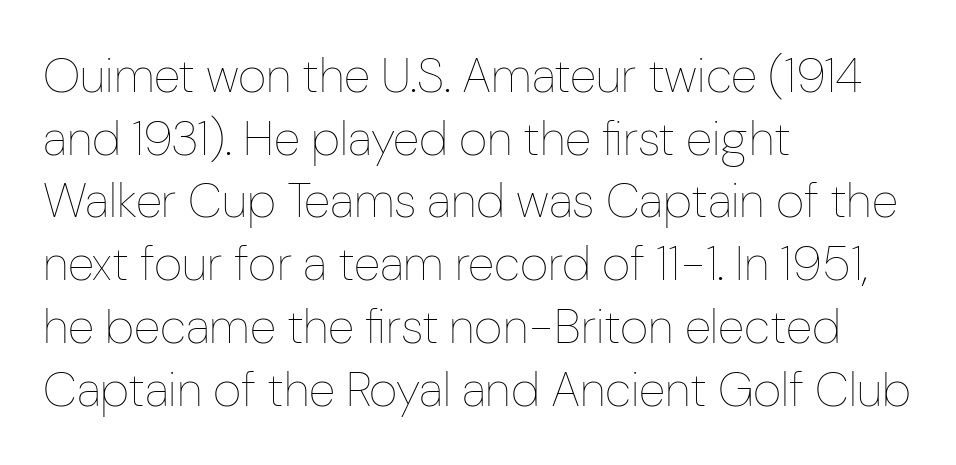
{"italic": "no", "bold": "no", "weight": "thin", "width": "condensed", "stroke_contrast": "low", "x_height": "medium", "monospaced": "no", "underline": "no", "align": "left", "line_spacing": "normal", "line_spacing_ratio": 1.28, "letter_spacing": "normal", "letter_spacing_em": 0.0, "glyph_px": 49}
